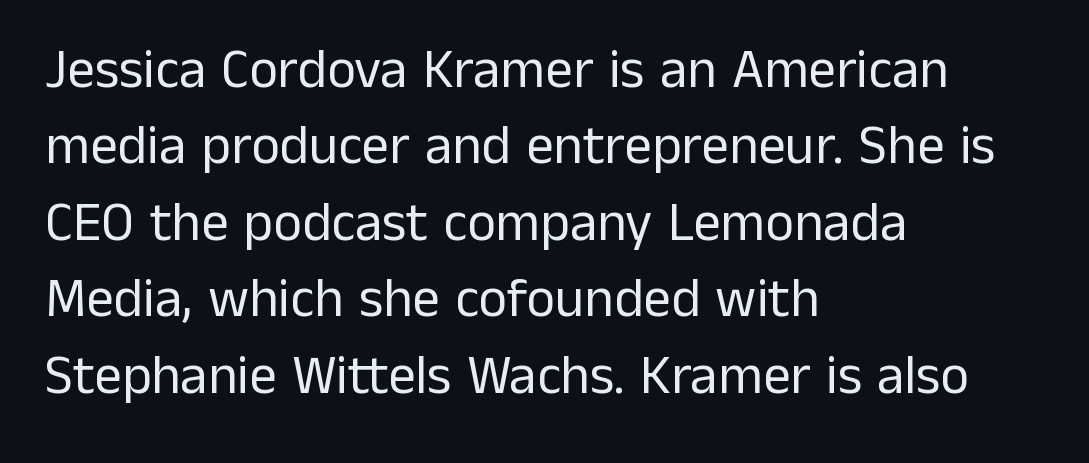
The image shows 55 px regular-weight sans-serif type, upright; set left-aligned, normal line spacing (1.39x), normal letter spacing, not underlined; low stroke contrast and a medium x-height.
